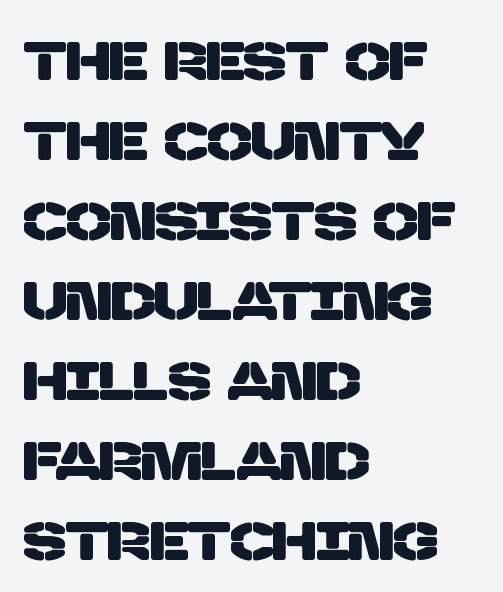
Q: Is the typeface a serif or a sans-serif typeface? A: Sans-serif.
Q: Is the text underlined? A: No.
Q: How is the paragraph aligned? A: Left-aligned.
Q: Is the spacing between letters normal or unusually wide? A: Normal.
Q: Is the spacing between lines tight, normal or loose? A: Normal.
Q: Width (condensed, normal, or wide)? A: Normal.
Q: Stroke contrast? A: Low.
Q: x-height? A: Large.
Q: Monospaced? A: No.
